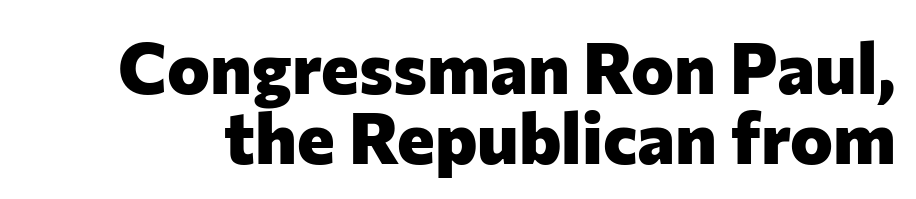
These words are printed bold, with thick strokes throughout. How would I describe the line gaps? Narrow and economical. Upright lettering throughout. The rendering uses natural spacing where letterforms have individual widths. Glyph-to-glyph distance matches everyday printed text.
